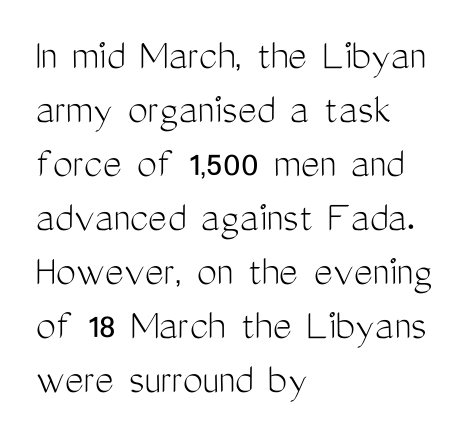
The image shows 45 px light, condensed sans-serif type, upright; set left-aligned, line spacing 1.2x, normal letter spacing, not underlined; medium stroke contrast and a medium x-height.
